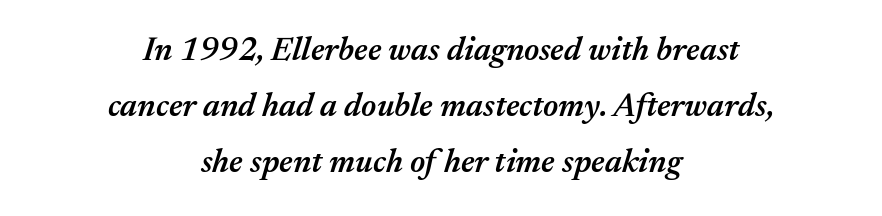
Q: Is the text bold? A: Semi-bold.
Q: Is the text italic (slanted)? A: Yes, it leans right by about 17 degrees.
Q: Is the text underlined? A: No.
Q: How is the paragraph aligned? A: Centered.
Q: Is the spacing between letters normal or unusually wide? A: Normal.
Q: Is the spacing between lines tight, normal or loose? A: Normal.
Q: Width (condensed, normal, or wide)? A: Normal.
Q: Stroke contrast? A: Medium.
Q: x-height? A: Medium.
Q: Monospaced? A: No.
